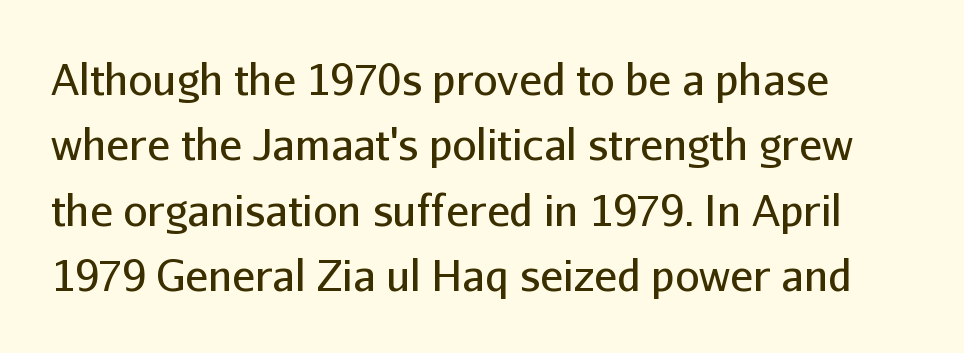
{"serif": "no", "italic": "no", "bold": "no", "weight": "regular", "width": "normal", "stroke_contrast": "low", "x_height": "medium", "monospaced": "no", "underline": "no", "line_spacing": "normal", "line_spacing_ratio": 1.52, "letter_spacing": "normal", "letter_spacing_em": 0.0, "glyph_px": 43}
